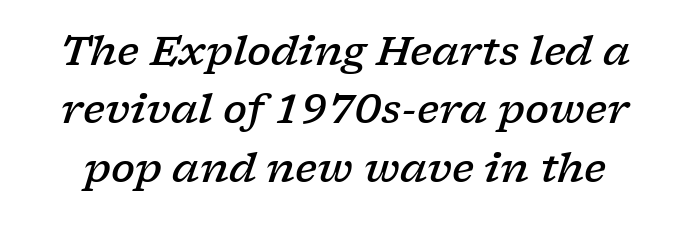
The image shows 40 px semibold, wide serif type, italic (leaning right); set normal line spacing (1.46x), normal letter spacing, not underlined; low stroke contrast and a medium x-height.
